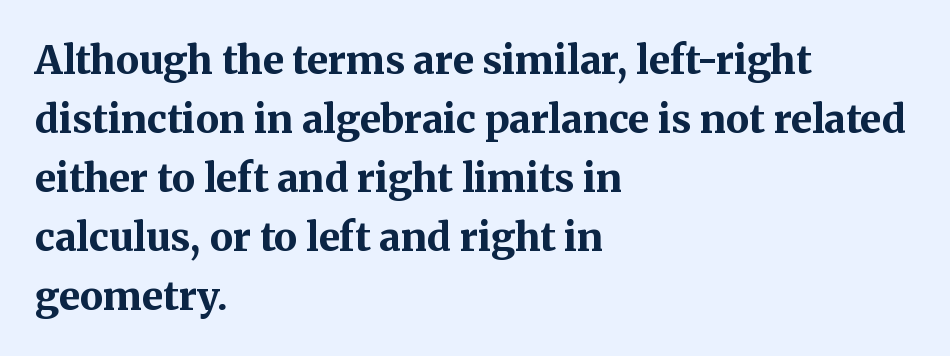
Q: Is the text bold? A: Yes.
Q: Is the text italic (slanted)? A: No, it is upright.
Q: Is the typeface a serif or a sans-serif typeface? A: Serif.
Q: Is the text underlined? A: No.
Q: How is the paragraph aligned? A: Left-aligned.
Q: Is the spacing between letters normal or unusually wide? A: Normal.
Q: Is the spacing between lines tight, normal or loose? A: Normal.
Q: Width (condensed, normal, or wide)? A: Normal.
Q: Stroke contrast? A: Medium.
Q: x-height? A: Medium.
Q: Monospaced? A: No.
